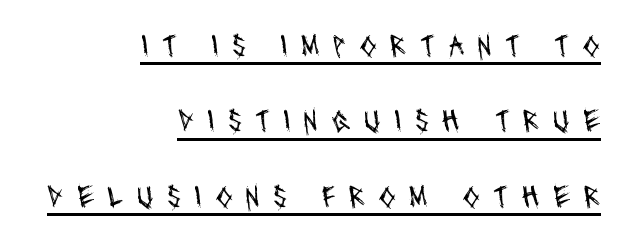
The image shows 31 px regular-weight, condensed sans-serif type; set right-aligned, loose line spacing (2.43x), unusually wide letter spacing (+0.43 em), underlined; medium stroke contrast and a large x-height.
